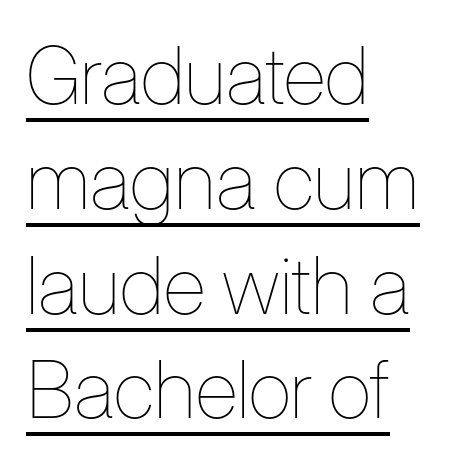
Q: Is the text bold? A: No.
Q: Is the text italic (slanted)? A: No, it is upright.
Q: Is the text underlined? A: Yes.
Q: How is the paragraph aligned? A: Left-aligned.
Q: Is the spacing between letters normal or unusually wide? A: Normal.
Q: Is the spacing between lines tight, normal or loose? A: Normal.
Q: Width (condensed, normal, or wide)? A: Condensed.
Q: Stroke contrast? A: Low.
Q: x-height? A: Medium.
Q: Monospaced? A: No.
